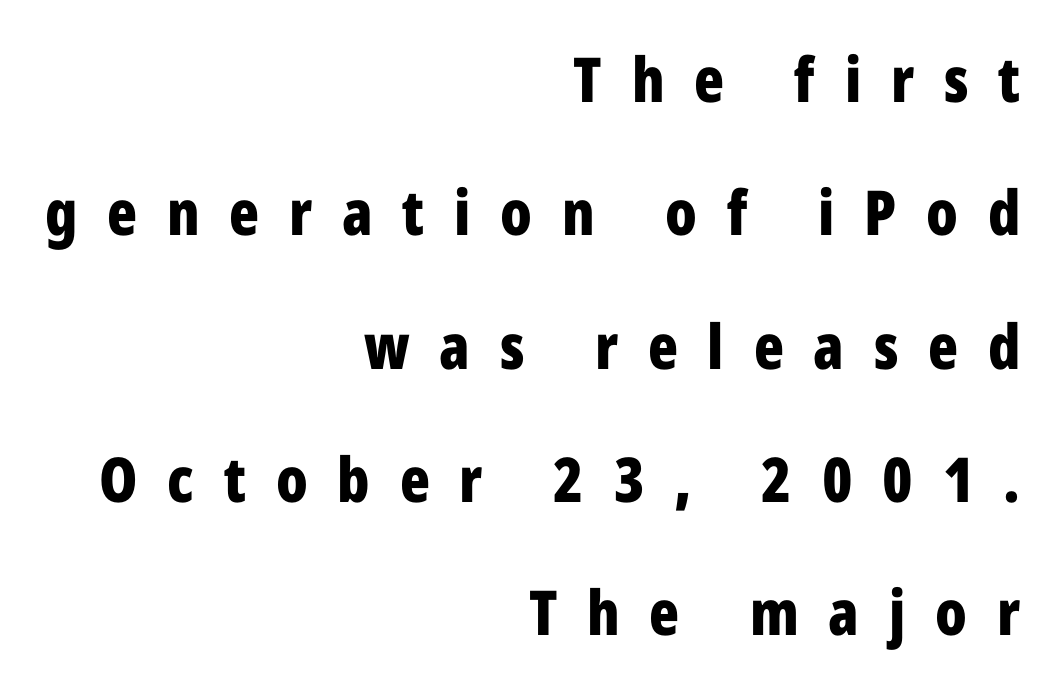
Designer's note — italics off, roman on. Check under the words: just untouched page. Examine the stroke ends and you'll find no serifs. Interline gaps are noticeably wide in this sample. Typeset ragged left — the right edge is the straight one. The face used here is proportionally spaced, like ordinary book or web type.
